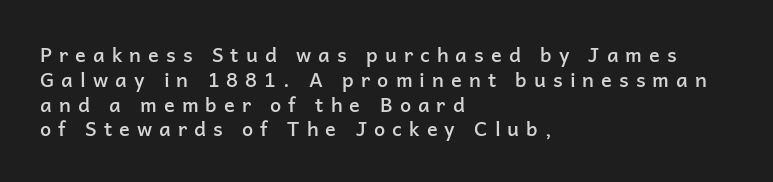
{"italic": "no", "bold": "semi", "underline": "no", "align": "left", "line_spacing_ratio": 1.24, "letter_spacing": "wide", "letter_spacing_em": 0.35, "glyph_px": 20}
